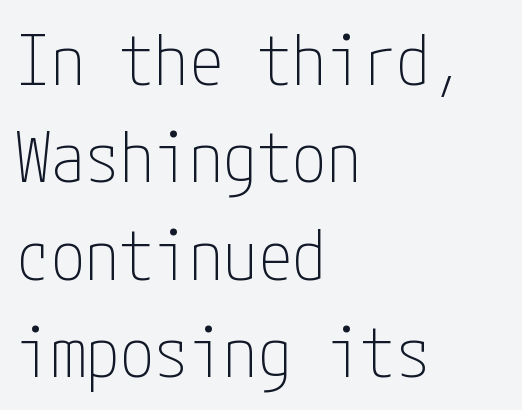
Letterform terminals end flat and unadorned throughout the passage. Inter-character spacing is left at the font's built-in metrics. This sample is left-justified, so line endings fall wherever the words run out. The words here are not underlined. The weight tops out at a normal text grade.
